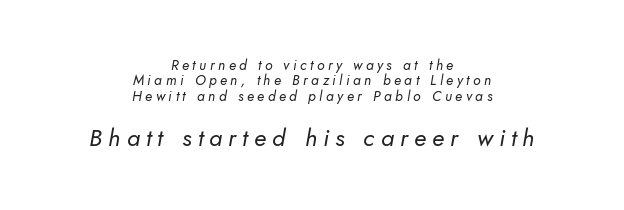
{"bold": "no", "underline": "no", "align": "center", "line_spacing": "tight", "line_spacing_ratio": 1.09, "letter_spacing": "wide", "letter_spacing_em": 0.25, "larger_block": "second", "size_ratio": 1.71, "glyph_px": 24}
